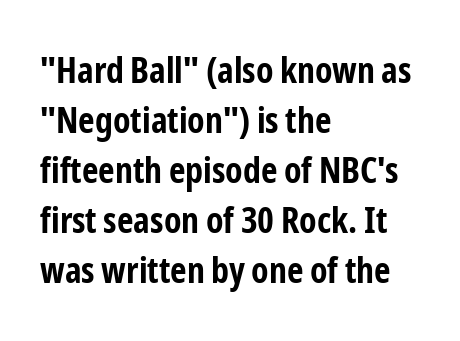
Q: Is the text bold? A: Yes.
Q: Is the text italic (slanted)? A: No, it is upright.
Q: Is the typeface a serif or a sans-serif typeface? A: Sans-serif.
Q: Is the text underlined? A: No.
Q: How is the paragraph aligned? A: Left-aligned.
Q: Is the spacing between letters normal or unusually wide? A: Normal.
Q: Is the spacing between lines tight, normal or loose? A: Normal.
Q: Width (condensed, normal, or wide)? A: Condensed.
Q: Stroke contrast? A: Low.
Q: x-height? A: Medium.
Q: Monospaced? A: No.
